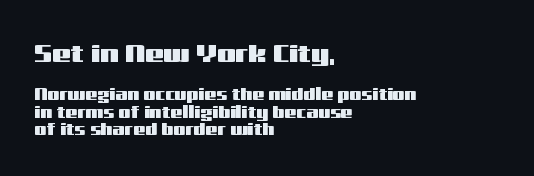
The image shows 26 px text type, upright; set left-aligned, tight line spacing (1.02x), normal letter spacing, not underlined; the first (top) block is 1.53x larger.
